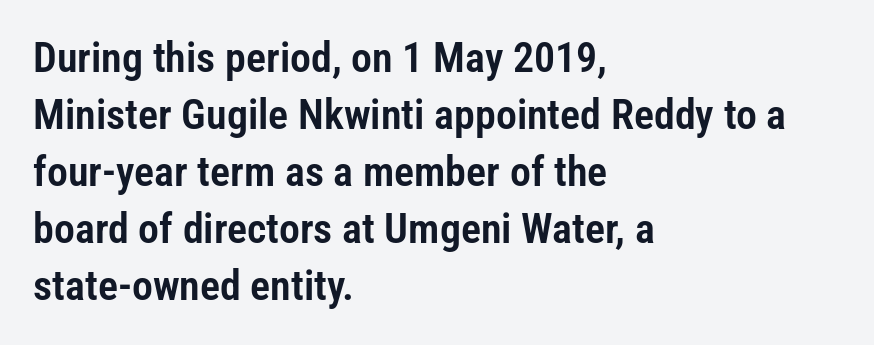
This sample uses a sans-serif face. The rendering uses natural spacing where letterforms have individual widths. Normally led — the rows are evenly, conventionally spaced. In CSS terms this would be text-align: left. What stands out about the letter spacing? Nothing — it is the standard amount. This is roman type, the default non-slanted kind.
